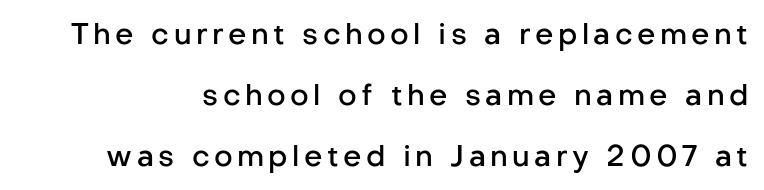
Q: Is the text bold? A: Semi-bold.
Q: Is the text italic (slanted)? A: No, it is upright.
Q: Is the typeface a serif or a sans-serif typeface? A: Sans-serif.
Q: Is the text underlined? A: No.
Q: Is the spacing between lines tight, normal or loose? A: Loose.
Q: Width (condensed, normal, or wide)? A: Normal.
Q: Stroke contrast? A: Low.
Q: x-height? A: Medium.
Q: Monospaced? A: No.
